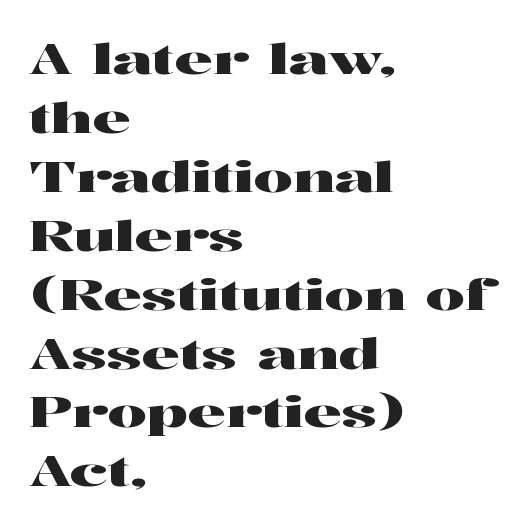
{"serif": "yes", "italic": "no", "width": "wide", "stroke_contrast": "high", "x_height": "medium", "monospaced": "no", "underline": "no", "align": "left", "line_spacing": "normal", "line_spacing_ratio": 1.37, "letter_spacing": "normal", "letter_spacing_em": 0.0, "glyph_px": 43}
